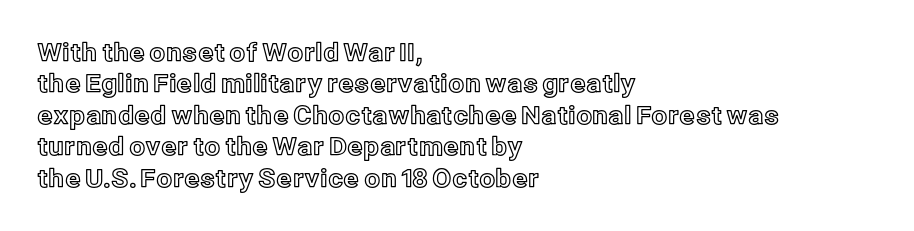
Q: Is the text italic (slanted)? A: No, it is upright.
Q: Is the text underlined? A: No.
Q: How is the paragraph aligned? A: Left-aligned.
Q: Is the spacing between letters normal or unusually wide? A: Normal.
Q: Is the spacing between lines tight, normal or loose? A: Normal.
